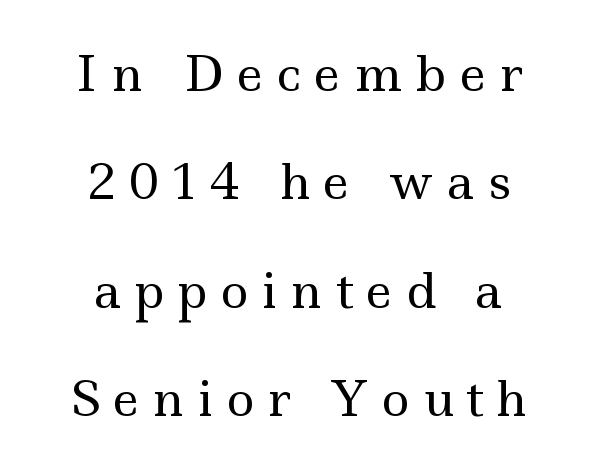
The image shows 48 px regular-weight, wide serif type, upright; set centered, loose line spacing (2.26x), unusually wide letter spacing (+0.27 em), not underlined; a small x-height.
